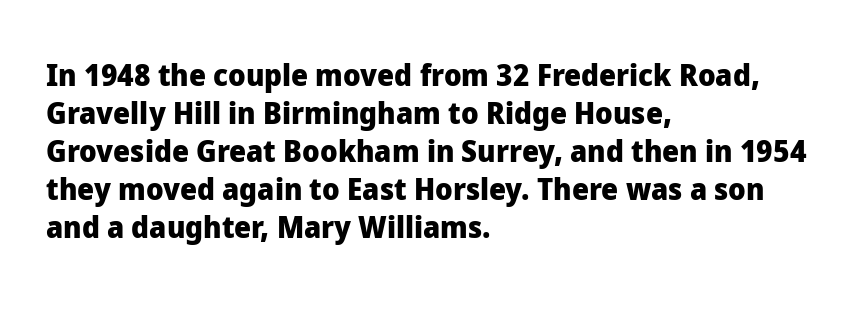
The rendering anchors every line to the left-hand side. A roman cut, with each character standing at attention. The type family on display is of the sans-serif kind. Leading matches the norm, producing a regular column. Clear beneath every line of the passage. Notice how thick the strokes are: this is what a full bold looks like.
